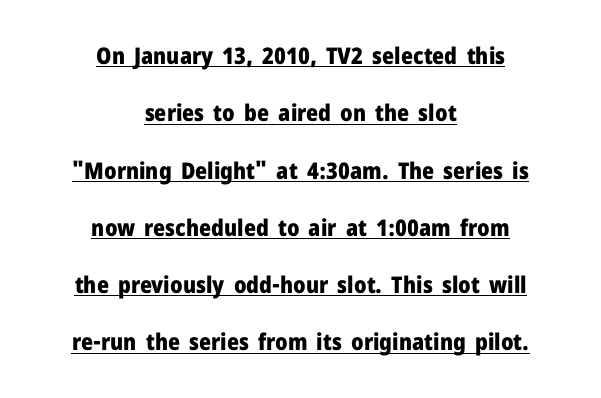
Q: Is the text bold? A: Yes.
Q: Is the text italic (slanted)? A: No, it is upright.
Q: Is the text underlined? A: Yes.
Q: How is the paragraph aligned? A: Centered.
Q: Is the spacing between letters normal or unusually wide? A: Normal.
Q: Is the spacing between lines tight, normal or loose? A: Loose.
